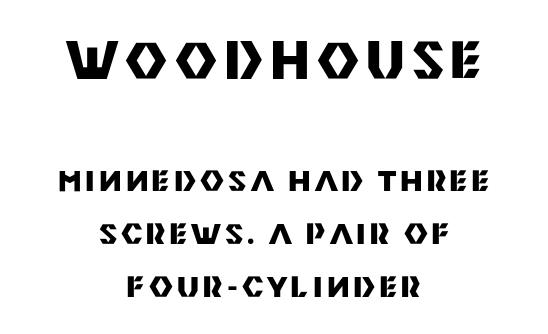
Each line is balanced around a shared central axis. Here the first block reads like a headline and the second like body copy. The designer went with a sans here, leaving each stem footless. The specimen reads as upright at a glance. Think of a printed novel: that variable character pitch is what you see here. Clear beneath every line of the passage.
